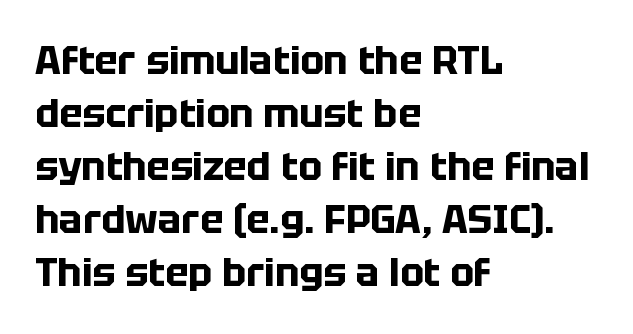
The image shows 39 px bold sans-serif type, upright; set left-aligned, normal line spacing (1.36x), normal letter spacing, not underlined; low stroke contrast and a large x-height.
